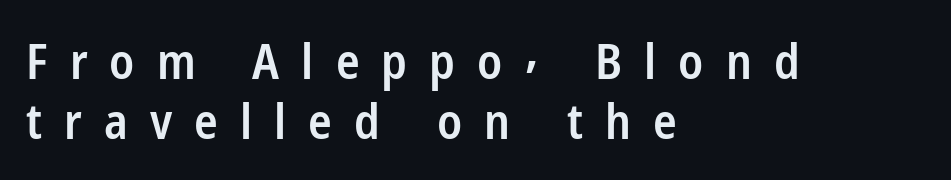
The image shows 49 px semibold, condensed sans-serif type, upright; set left-aligned, line spacing 1.22x, unusually wide letter spacing (+0.45 em), not underlined; low stroke contrast and a medium x-height.
